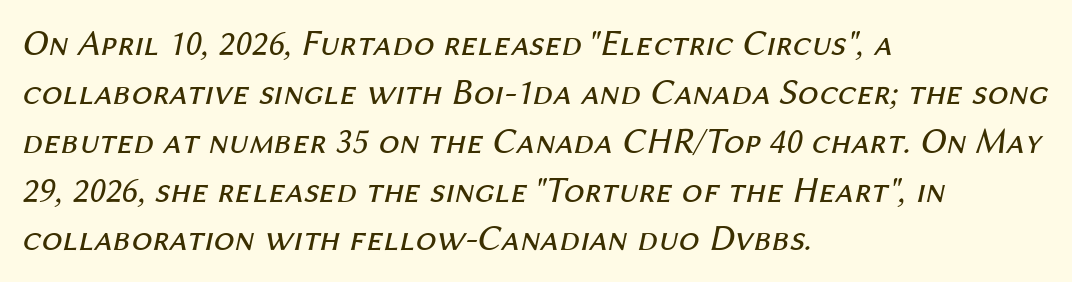
In terms of posture, this sample is oblique. These lines are set flush left with a ragged right edge. Each word holds together tightly as a unit, with standard inter-letter gaps. Spacing verdict: proportional, widths tailored to each character.
